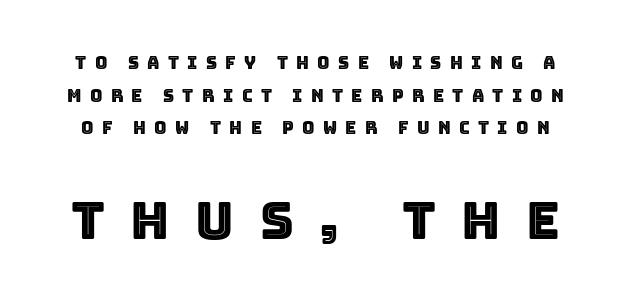
The passage shown stacks its lines with a broad gap. Loose tracking; the words dissolve into strings of separated letters. The specimen reads as upright at a glance. Is this a fixed-width face? No — the glyphs have proportional, varying widths. Descenders are the only things crossing below the line.
